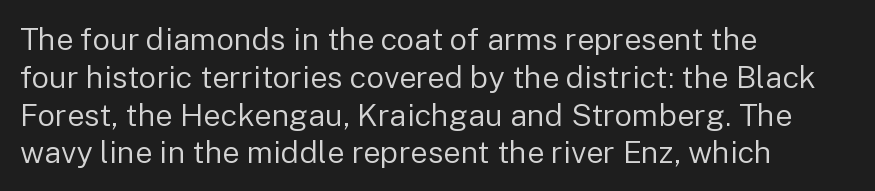
Which margin do the lines hug? The left one — the right edge is uneven. Type style note: lacks serifs. Does the lettering tilt? It doesn't — this is upright. The foot of each line stays bare and open. The horizontal fit of the characters is conventional and even.
